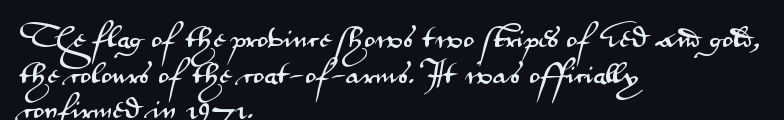
Q: Is the text italic (slanted)? A: Yes.
Q: Is the text underlined? A: No.
Q: How is the paragraph aligned? A: Left-aligned.
Q: Is the spacing between letters normal or unusually wide? A: Normal.
Q: Is the spacing between lines tight, normal or loose? A: Normal.
